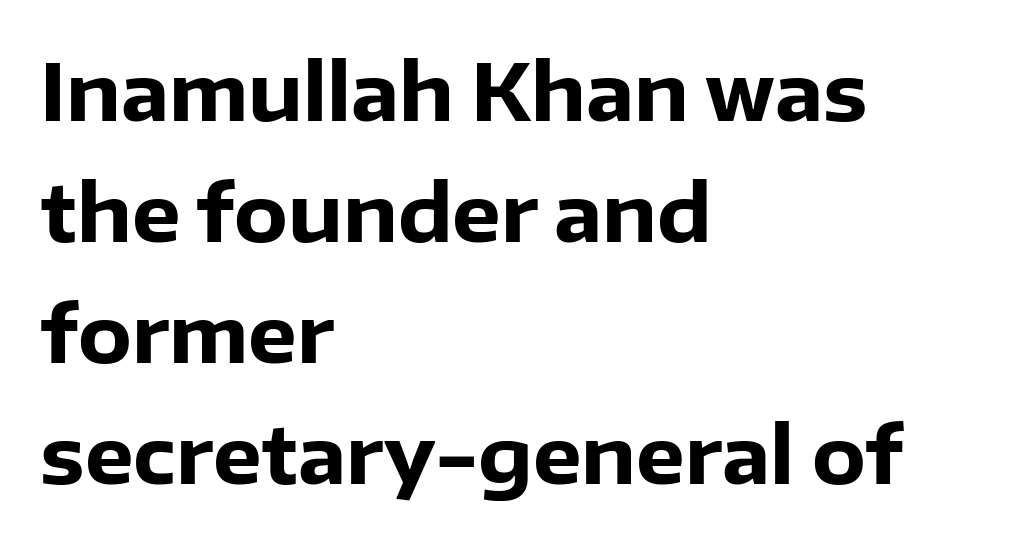
Q: Is the text bold? A: Yes.
Q: Is the text italic (slanted)? A: No, it is upright.
Q: Is the typeface a serif or a sans-serif typeface? A: Sans-serif.
Q: Is the text underlined? A: No.
Q: How is the paragraph aligned? A: Left-aligned.
Q: Is the spacing between letters normal or unusually wide? A: Normal.
Q: Is the spacing between lines tight, normal or loose? A: Normal.
Q: Width (condensed, normal, or wide)? A: Normal.
Q: Stroke contrast? A: Low.
Q: x-height? A: Medium.
Q: Monospaced? A: No.
